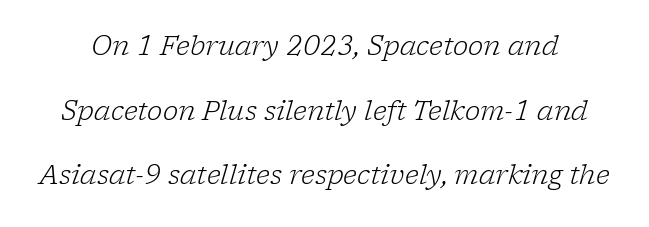
Q: Is the text bold? A: No.
Q: Is the text italic (slanted)? A: Yes, it leans right by about 17 degrees.
Q: Is the text underlined? A: No.
Q: Is the spacing between letters normal or unusually wide? A: Normal.
Q: Is the spacing between lines tight, normal or loose? A: Loose.
